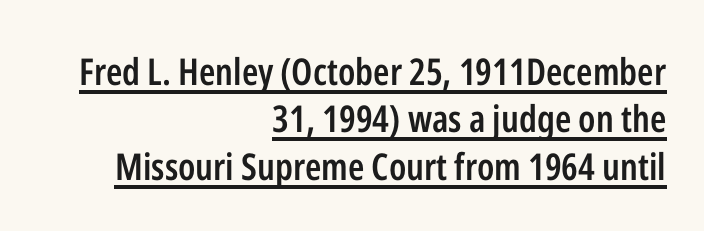
The letters are semibold — heavier than regular but short of a full bold. Grotesque or geometric, the face here clearly has no serifs. Emphasis is given by a line drawn under the lettering. Rows of type keep a routine distance in the vertical direction.
